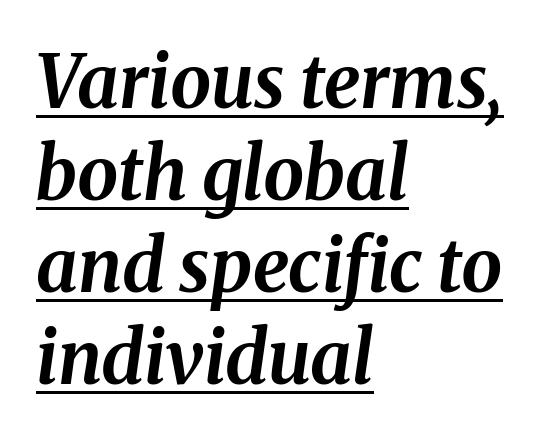
These lines are set flush left with a ragged right edge. Think of a printed novel: that variable character pitch is what you see here. The rendering uses a bold face; every stroke is thick and dark. Glyph-to-glyph distance matches everyday printed text. Characters are canted at an angle relative to the baseline's perpendicular.
